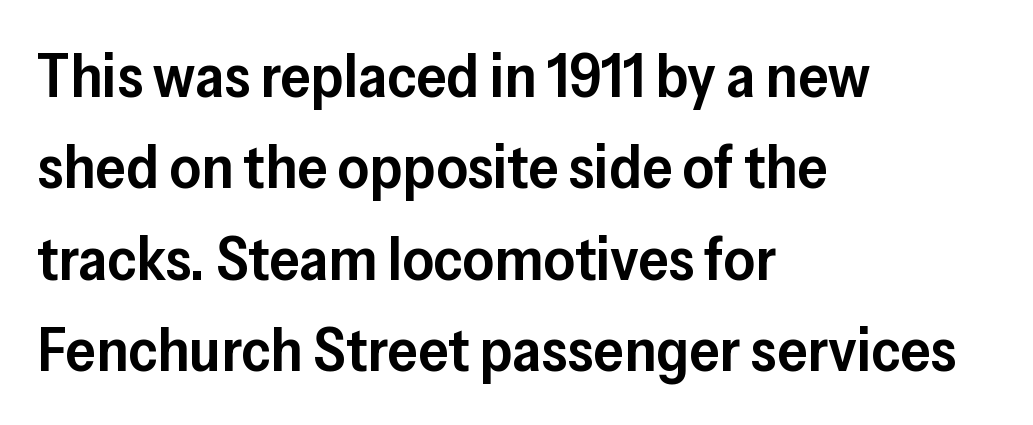
{"serif": "no", "italic": "no", "bold": "semi", "weight": "semibold", "width": "normal", "stroke_contrast": "low", "x_height": "medium", "monospaced": "no", "underline": "no", "align": "left", "line_spacing": "normal", "line_spacing_ratio": 1.5, "letter_spacing": "normal", "letter_spacing_em": 0.0, "glyph_px": 61}
